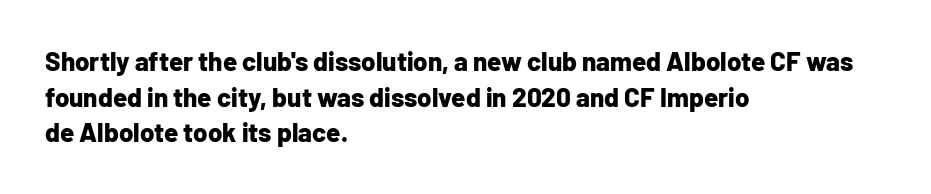
{"italic": "no", "bold": "yes", "underline": "no", "align": "left", "line_spacing": "normal", "line_spacing_ratio": 1.37, "letter_spacing": "normal", "letter_spacing_em": 0.0, "glyph_px": 26}
